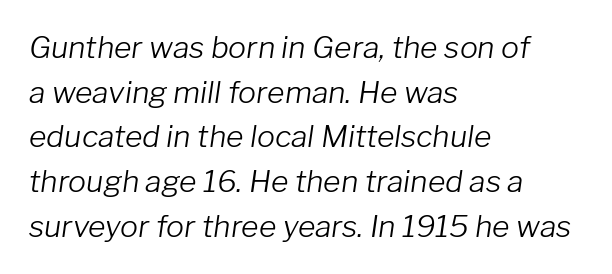
Q: Is the text bold? A: No.
Q: Is the text italic (slanted)? A: Yes, it leans right by about 8 degrees.
Q: Is the text underlined? A: No.
Q: How is the paragraph aligned? A: Left-aligned.
Q: Is the spacing between letters normal or unusually wide? A: Normal.
Q: Is the spacing between lines tight, normal or loose? A: Normal.
Q: Width (condensed, normal, or wide)? A: Normal.
Q: Stroke contrast? A: Low.
Q: x-height? A: Medium.
Q: Monospaced? A: No.
